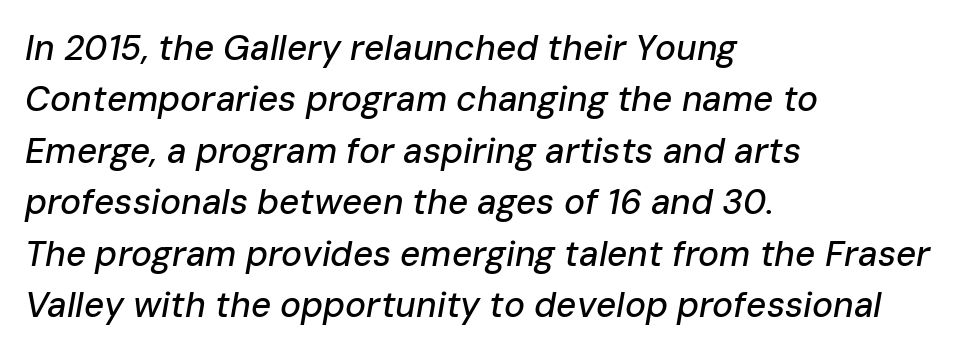
{"italic": "yes", "lean": "right", "slant_degrees": 10, "width": "normal", "stroke_contrast": "low", "x_height": "medium", "monospaced": "no", "underline": "no", "align": "left", "line_spacing": "normal", "line_spacing_ratio": 1.47, "letter_spacing": "normal", "letter_spacing_em": 0.0, "glyph_px": 35}
